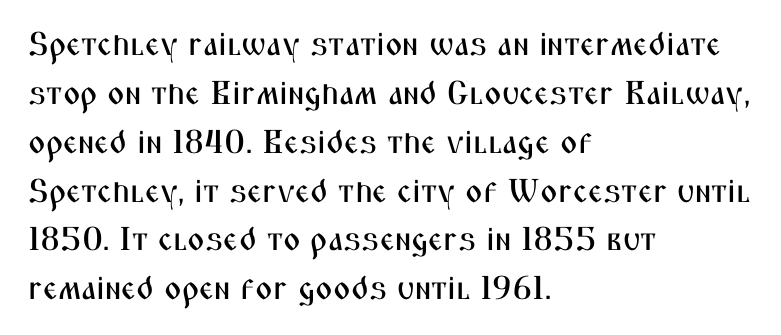
The image shows 33 px condensed sans-serif type, upright; set left-aligned, normal line spacing (1.48x), normal letter spacing, not underlined; medium stroke contrast and a medium x-height.
